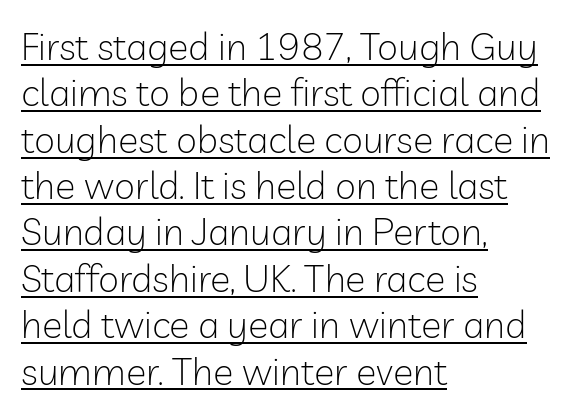
Teacher's note: observe the even left margin — that is flush-left alignment. Proportional: the letters do not fall into vertical columns. Standard letterfit; no display-style spreading of the glyphs. Check the space under the baseline: a stroke is drawn there.
